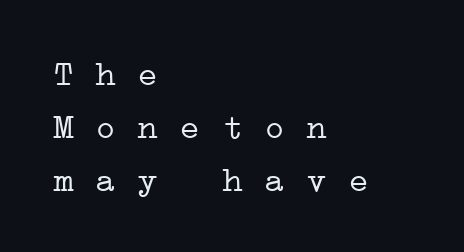
The image shows 35 px light, wide serif type, monospaced; set left-aligned, normal line spacing (1.51x), normal letter spacing, not underlined; low stroke contrast and a medium x-height.
